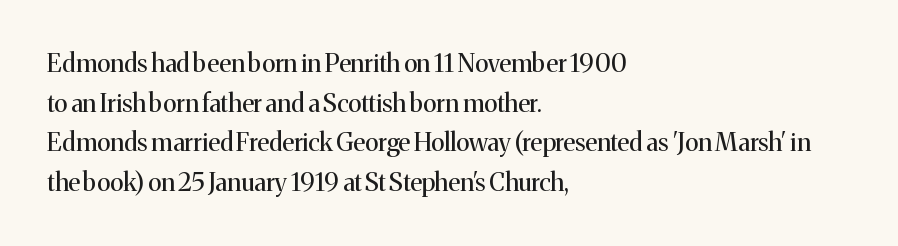
No italicization has been applied; the sample stays upright. Which margin do the lines hug? The left one — the right edge is uneven. Interline gaps are of average width in this sample. Descender tails drop into unmarked territory.
